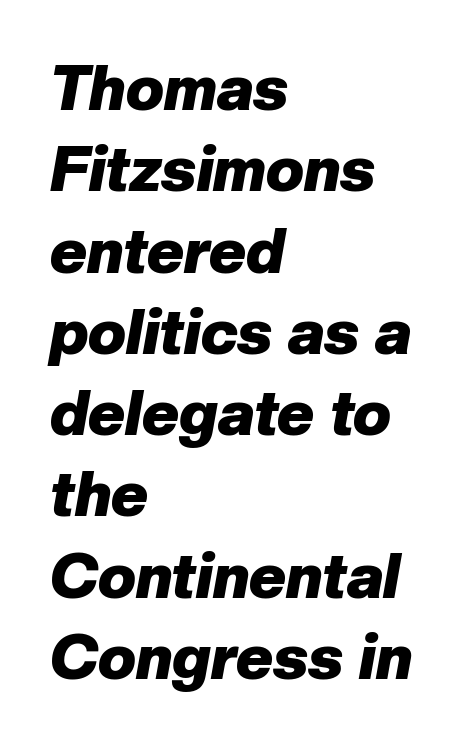
{"italic": "yes", "lean": "right", "slant_degrees": 10, "bold": "yes", "weight": "heavy", "width": "normal", "stroke_contrast": "low", "x_height": "medium", "monospaced": "no", "underline": "no", "align": "left", "line_spacing": "normal", "line_spacing_ratio": 1.29, "letter_spacing": "normal", "letter_spacing_em": 0.0, "glyph_px": 63}
